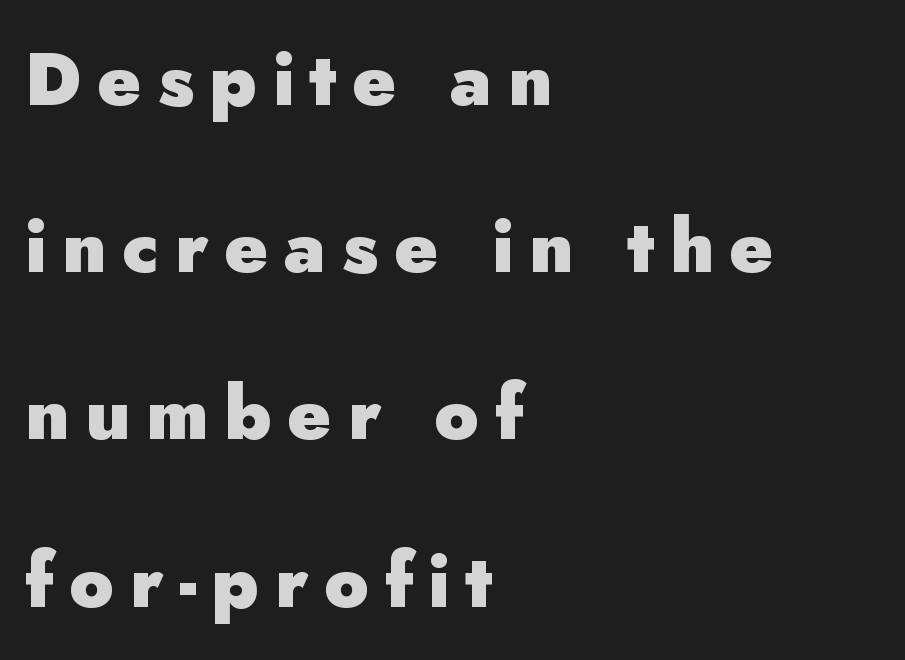
A dark, heavy texture on the line: the type is bold. Loose tracking; the words dissolve into strings of separated letters. Descenders hang freely into open space. These lines are rendered in a variable-pitch font.
